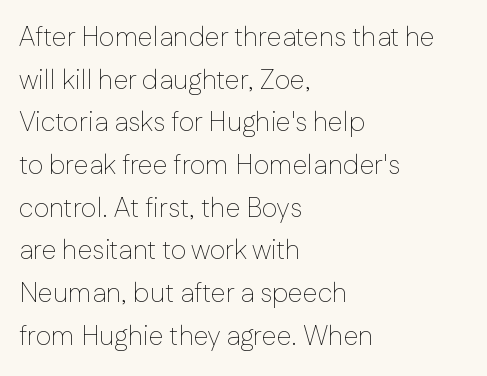
The ragged edge is on the right, which tells us the setting is flush left. Vertical strokes here are truly vertical. Heaviness? Minimal to ordinary, like unemphasized prose. Lines of text with bare space underneath.
